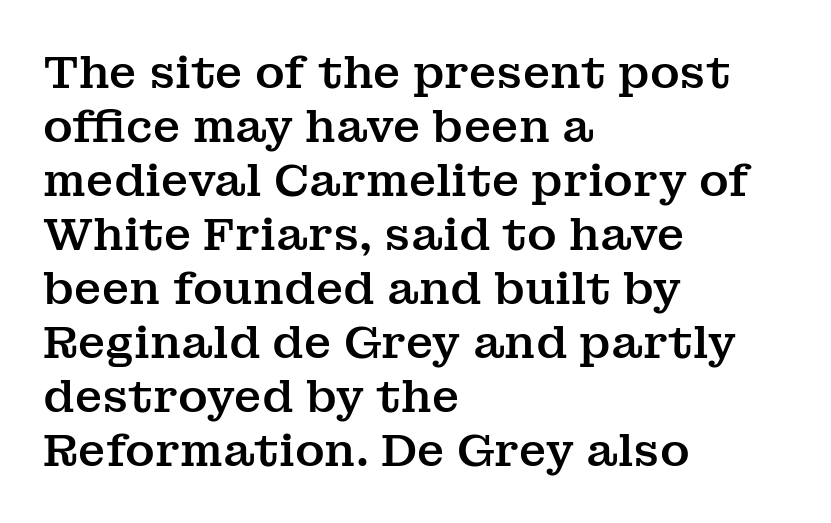
The image shows 45 px serif type, upright; set left-aligned, line spacing 1.2x, normal letter spacing, not underlined; medium stroke contrast and a medium x-height.
